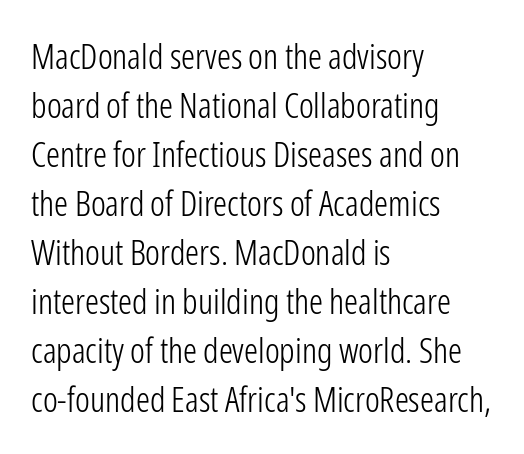
Q: Is the text bold? A: No.
Q: Is the text italic (slanted)? A: No, it is upright.
Q: Is the typeface a serif or a sans-serif typeface? A: Sans-serif.
Q: Is the text underlined? A: No.
Q: How is the paragraph aligned? A: Left-aligned.
Q: Is the spacing between letters normal or unusually wide? A: Normal.
Q: Is the spacing between lines tight, normal or loose? A: Normal.
Q: Width (condensed, normal, or wide)? A: Condensed.
Q: Stroke contrast? A: Low.
Q: x-height? A: Medium.
Q: Monospaced? A: No.
